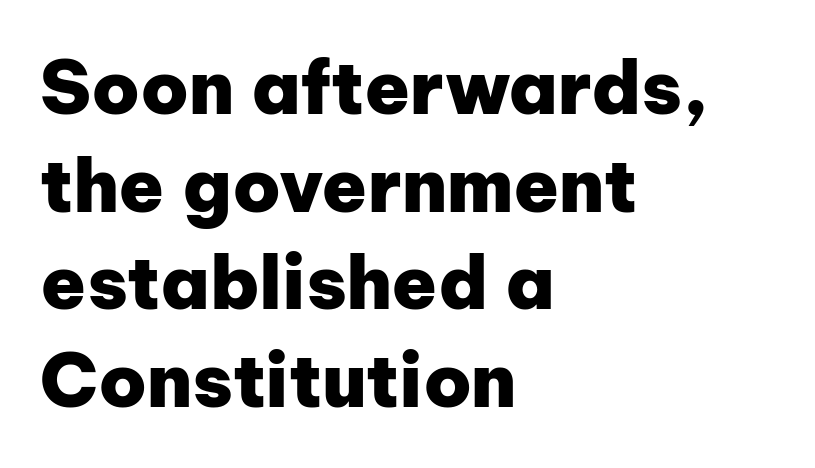
{"serif": "no", "italic": "no", "bold": "yes", "weight": "heavy", "width": "normal", "stroke_contrast": "low", "x_height": "medium", "monospaced": "no", "underline": "no", "align": "left", "line_spacing": "normal", "line_spacing_ratio": 1.32, "letter_spacing": "normal", "letter_spacing_em": 0.0, "glyph_px": 74}
